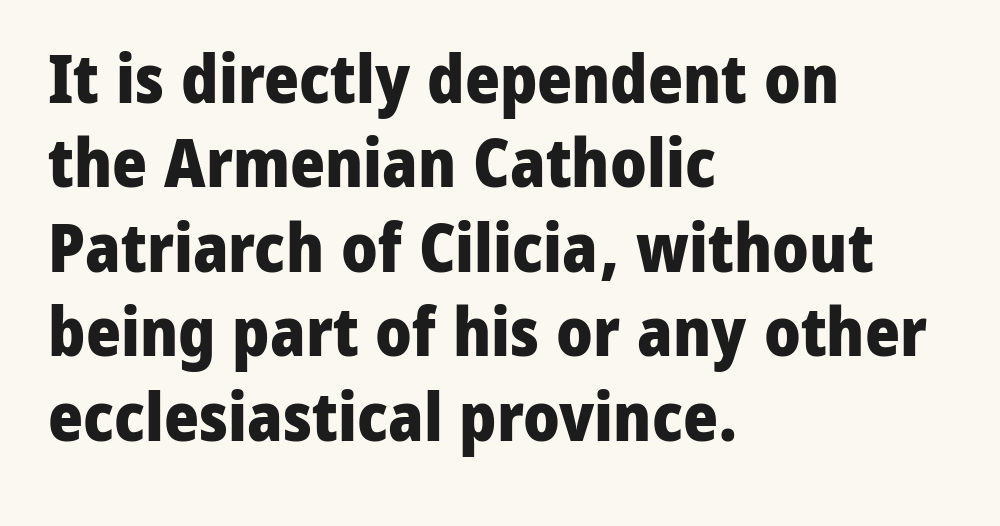
Q: Is the text bold? A: Yes.
Q: Is the text italic (slanted)? A: No, it is upright.
Q: Is the typeface a serif or a sans-serif typeface? A: Sans-serif.
Q: Is the text underlined? A: No.
Q: How is the paragraph aligned? A: Left-aligned.
Q: Is the spacing between letters normal or unusually wide? A: Normal.
Q: Is the spacing between lines tight, normal or loose? A: Normal.
Q: Width (condensed, normal, or wide)? A: Normal.
Q: Stroke contrast? A: Low.
Q: x-height? A: Medium.
Q: Monospaced? A: No.
